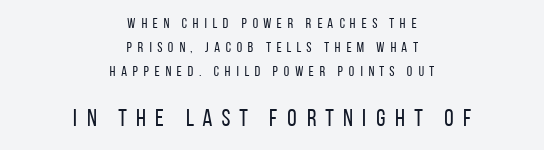
Q: Is the text bold? A: No.
Q: Is the text italic (slanted)? A: No, it is upright.
Q: Is the text underlined? A: No.
Q: How is the paragraph aligned? A: Centered.
Q: Is the spacing between letters normal or unusually wide? A: Unusually wide.
Q: Which block of text is set in a larger size, the first (top) or the second (bottom)? A: The second (bottom) one.
